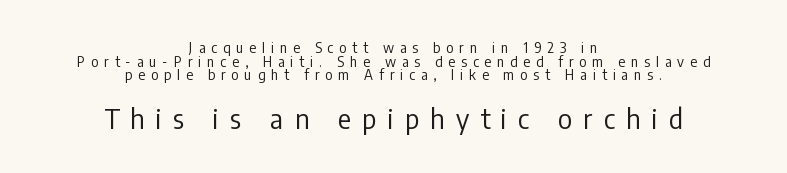
The image shows 27 px text type, upright; set centered, tight line spacing (0.98x), unusually wide letter spacing (+0.42 em), not underlined; the second (bottom) block is 1.93x larger.
